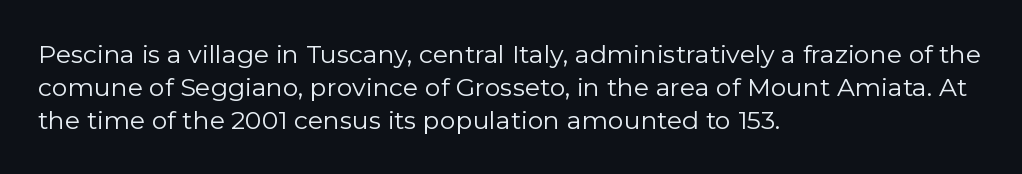
The image shows 25 px text type, upright; set left-aligned, normal line spacing (1.32x), normal letter spacing, not underlined.
